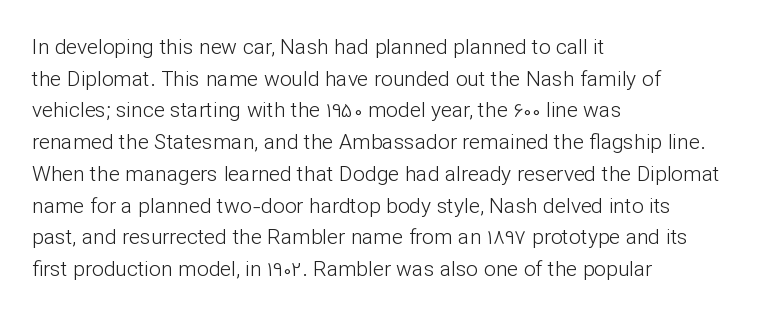
{"italic": "no", "bold": "no", "underline": "no", "align": "left", "line_spacing": "normal", "line_spacing_ratio": 1.51, "letter_spacing": "normal", "letter_spacing_em": 0.0, "glyph_px": 21}
